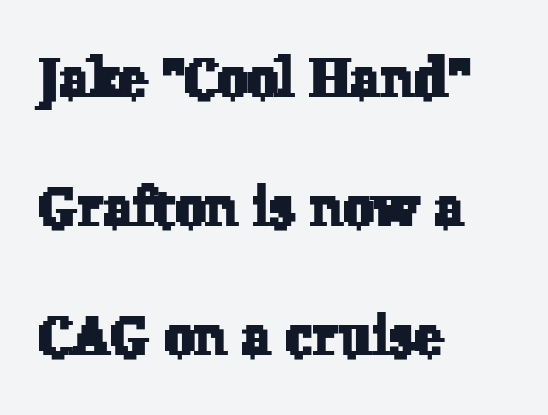
{"serif": "yes", "width": "normal", "stroke_contrast": "low", "x_height": "medium", "monospaced": "no", "underline": "no", "align": "left", "line_spacing": "loose", "line_spacing_ratio": 2.35, "letter_spacing": "normal", "letter_spacing_em": 0.0, "glyph_px": 55}
